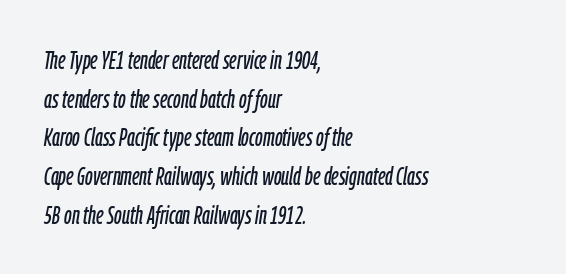
The image shows 25 px text type, italic (leaning right); set left-aligned, normal line spacing (1.55x), normal letter spacing, not underlined.
